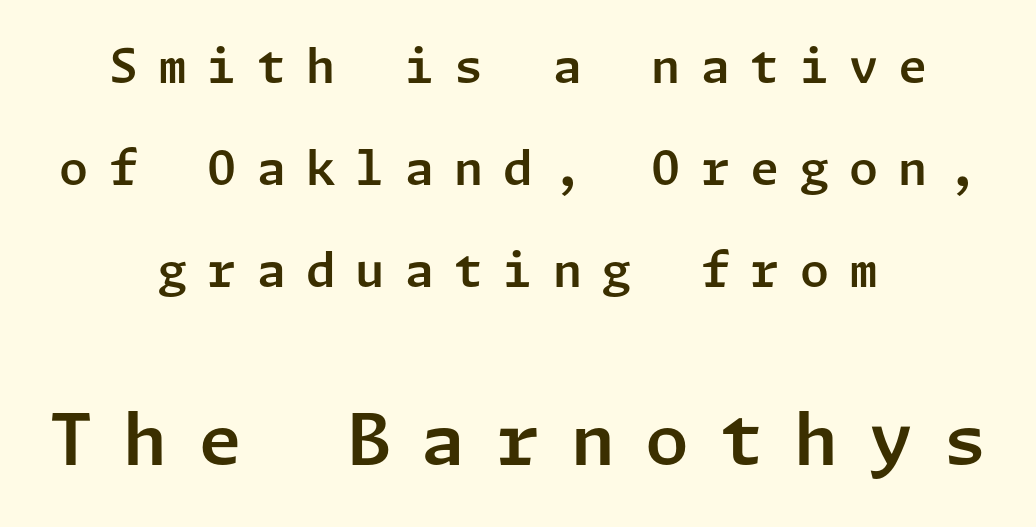
The image shows 71 px sans-serif type, upright; set centered, loose line spacing (2.17x), unusually wide letter spacing (+0.43 em), not underlined; the second (bottom) block is 1.51x larger; low stroke contrast and a medium x-height.
